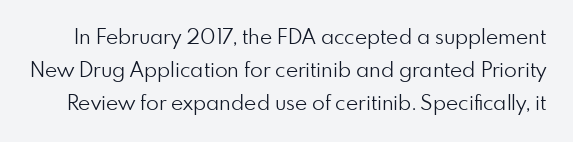
Q: Is the text bold? A: No.
Q: Is the text italic (slanted)? A: No, it is upright.
Q: Is the text underlined? A: No.
Q: Is the spacing between letters normal or unusually wide? A: Normal.
Q: Is the spacing between lines tight, normal or loose? A: Normal.
